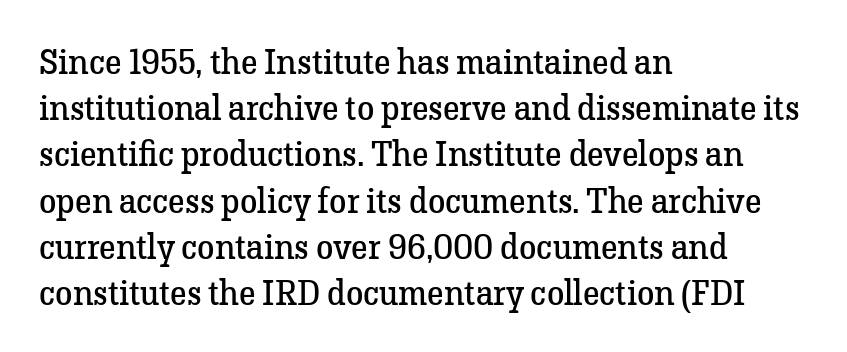
Q: Is the text bold? A: No.
Q: Is the text italic (slanted)? A: No, it is upright.
Q: Is the typeface a serif or a sans-serif typeface? A: Serif.
Q: Is the text underlined? A: No.
Q: How is the paragraph aligned? A: Left-aligned.
Q: Is the spacing between letters normal or unusually wide? A: Normal.
Q: Is the spacing between lines tight, normal or loose? A: Normal.
Q: Width (condensed, normal, or wide)? A: Normal.
Q: Stroke contrast? A: Low.
Q: x-height? A: Medium.
Q: Monospaced? A: No.
